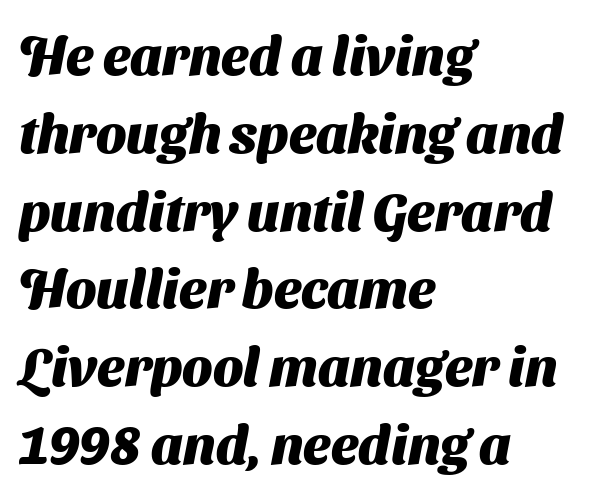
The image shows 54 px heavy sans-serif type; set left-aligned, normal line spacing (1.44x), normal letter spacing, not underlined; medium stroke contrast and a medium x-height.
